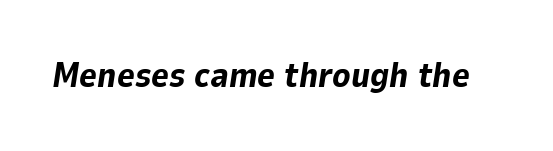
{"italic": "yes", "lean": "right", "slant_degrees": 9, "bold": "yes", "weight": "bold", "width": "normal", "stroke_contrast": "low", "x_height": "medium", "monospaced": "no", "underline": "no", "letter_spacing": "normal", "letter_spacing_em": 0.0, "glyph_px": 34}
